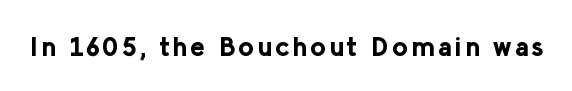
The image shows 27 px bold type, upright; set not underlined.
